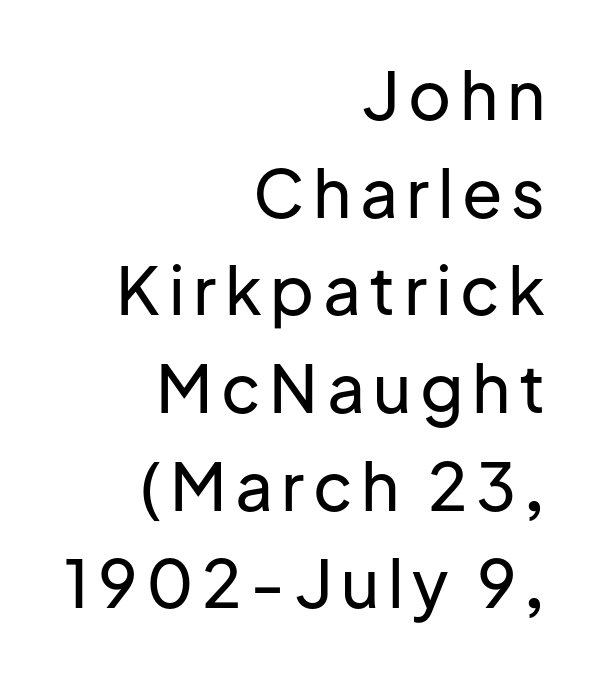
The image shows 66 px sans-serif type, upright; set right-aligned, normal line spacing (1.48x), not underlined; low stroke contrast and a medium x-height.
